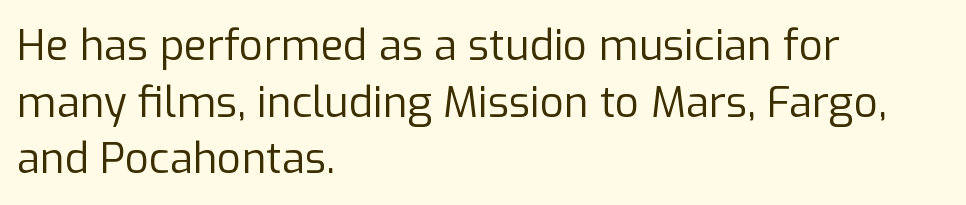
These glyphs show unthickened strokes, regular width or finer. Regarding serifs, this sample does without them. The passage shown is typed in a proportional face where columns would drift. Italic? Not at all — the glyphs are vertical. Glance below the letters and you will spot only blank space. Horizontal bands of white between lines are of average thickness.
